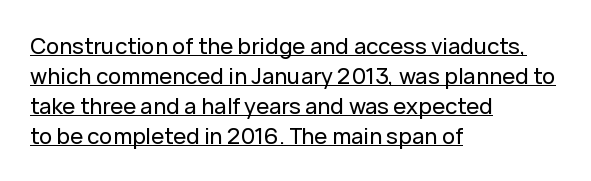
In terms of leading, this rendering sits right in the middle. This sample uses plain, unmodified letter spacing. Italic? Not at all — the glyphs are vertical. The specimen includes a rule beneath the text block's lines. The setting favours the left margin, as ordinary paragraphs usually do.
